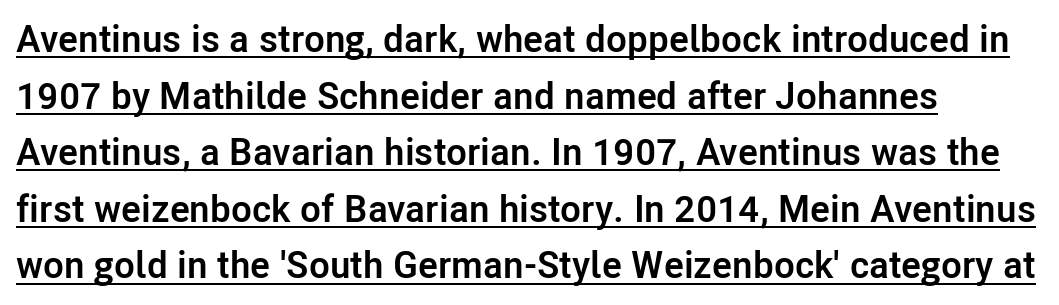
Style check: upright. The vertical gap from one line to the next is medium. Plenty of ink on the page — the face is bold. Observe the absence of serifs on each vertical stroke in this sample.
